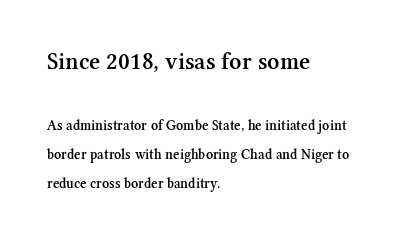
Q: Is the text bold? A: Semi-bold.
Q: Is the text italic (slanted)? A: No, it is upright.
Q: Is the text underlined? A: No.
Q: How is the paragraph aligned? A: Left-aligned.
Q: Is the spacing between letters normal or unusually wide? A: Normal.
Q: Is the spacing between lines tight, normal or loose? A: Loose.
Q: Which block of text is set in a larger size, the first (top) or the second (bottom)? A: The first (top) one.
